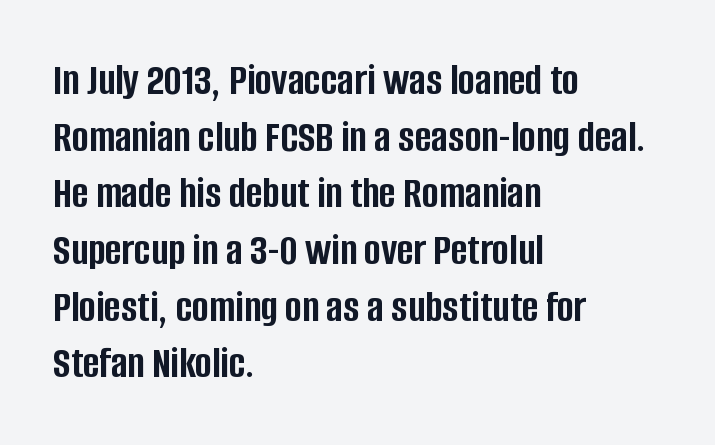
Q: Is the text bold? A: Yes.
Q: Is the text italic (slanted)? A: No, it is upright.
Q: Is the typeface a serif or a sans-serif typeface? A: Sans-serif.
Q: Is the text underlined? A: No.
Q: How is the paragraph aligned? A: Left-aligned.
Q: Is the spacing between letters normal or unusually wide? A: Normal.
Q: Is the spacing between lines tight, normal or loose? A: Normal.
Q: Width (condensed, normal, or wide)? A: Condensed.
Q: Stroke contrast? A: Low.
Q: x-height? A: Large.
Q: Monospaced? A: No.
